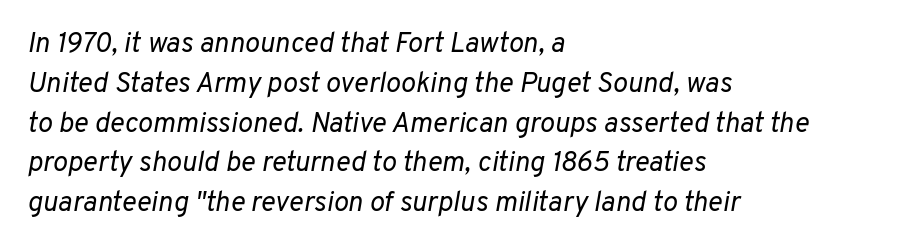
{"italic": "yes", "lean": "right", "slant_degrees": 10, "bold": "no", "weight": "regular", "width": "normal", "stroke_contrast": "low", "x_height": "medium", "monospaced": "no", "underline": "no", "align": "left", "line_spacing": "normal", "line_spacing_ratio": 1.42, "letter_spacing": "normal", "letter_spacing_em": 0.0, "glyph_px": 28}
